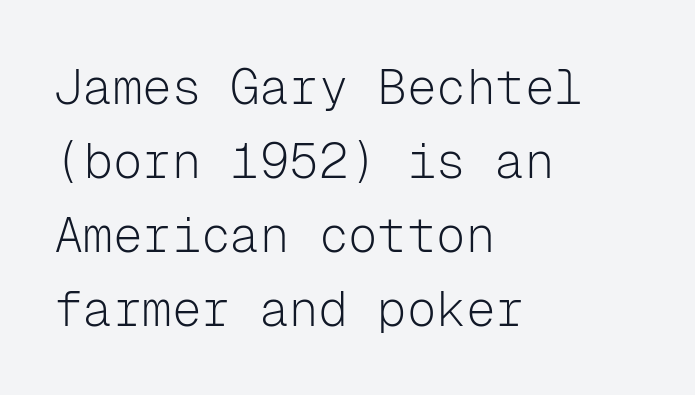
{"serif": "no", "italic": "no", "bold": "no", "weight": "light", "width": "normal", "stroke_contrast": "low", "x_height": "medium", "monospaced": "yes", "underline": "no", "align": "left", "line_spacing": "normal", "line_spacing_ratio": 1.51, "letter_spacing": "normal", "letter_spacing_em": 0.0, "glyph_px": 49}
